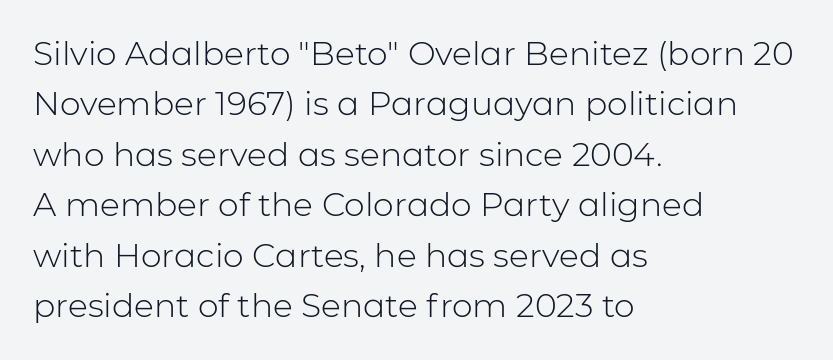
{"serif": "no", "italic": "no", "bold": "no", "weight": "light", "width": "normal", "stroke_contrast": "low", "x_height": "medium", "monospaced": "no", "underline": "no", "align": "left", "line_spacing": "normal", "line_spacing_ratio": 1.53, "letter_spacing": "normal", "letter_spacing_em": 0.0, "glyph_px": 33}
